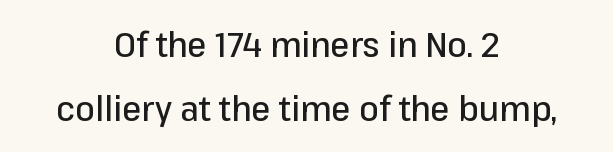
Q: Is the text italic (slanted)? A: No, it is upright.
Q: Is the typeface a serif or a sans-serif typeface? A: Sans-serif.
Q: Is the text underlined? A: No.
Q: How is the paragraph aligned? A: Centered.
Q: Is the spacing between letters normal or unusually wide? A: Normal.
Q: Width (condensed, normal, or wide)? A: Normal.
Q: Stroke contrast? A: Low.
Q: x-height? A: Medium.
Q: Monospaced? A: No.
